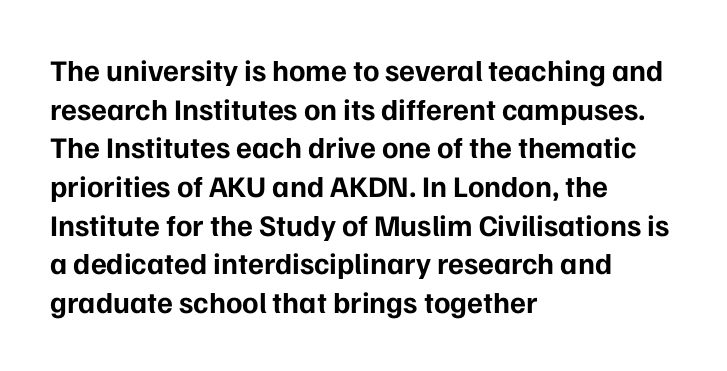
The rows are spaced the way most documents space them. Character widths vary here, with narrow letters taking less room than wide ones. Italic: no, the glyphs are upright roman. The passage shown has conventional tracking throughout.
